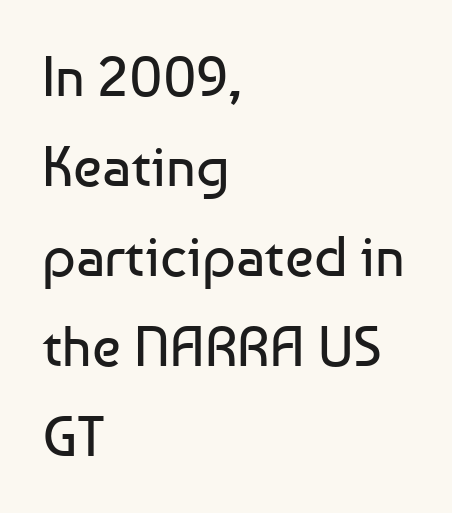
Q: Is the text bold? A: No.
Q: Is the text italic (slanted)? A: No, it is upright.
Q: Is the typeface a serif or a sans-serif typeface? A: Sans-serif.
Q: Is the text underlined? A: No.
Q: How is the paragraph aligned? A: Left-aligned.
Q: Is the spacing between letters normal or unusually wide? A: Normal.
Q: Is the spacing between lines tight, normal or loose? A: Normal.
Q: Width (condensed, normal, or wide)? A: Normal.
Q: Stroke contrast? A: Low.
Q: x-height? A: Medium.
Q: Monospaced? A: No.
